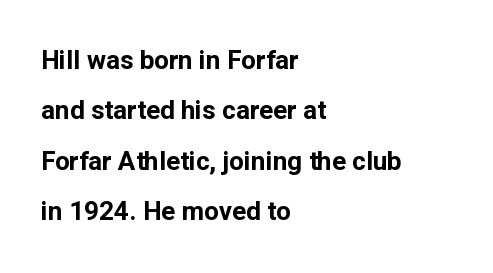
{"italic": "no", "bold": "yes", "underline": "no", "align": "left", "line_spacing": "loose", "line_spacing_ratio": 1.94, "letter_spacing": "normal", "letter_spacing_em": 0.0, "glyph_px": 26}
